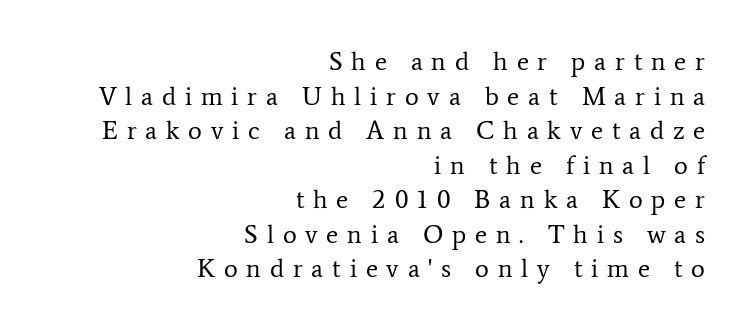
The image shows 26 px text type, upright; set right-aligned, normal line spacing (1.33x), unusually wide letter spacing (+0.34 em), not underlined.
